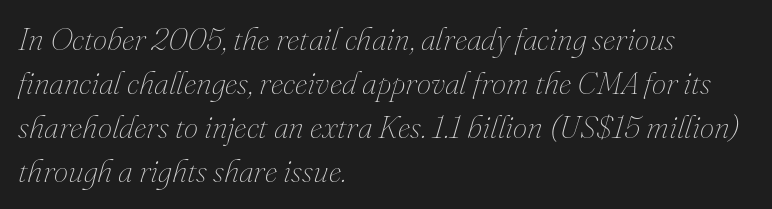
The image shows 32 px thin type, italic (leaning right); set left-aligned, normal line spacing (1.37x), normal letter spacing, not underlined; medium stroke contrast and a small x-height.
